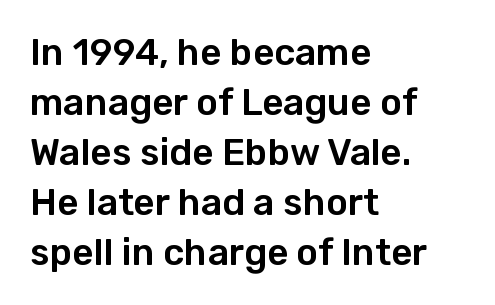
{"serif": "no", "italic": "no", "width": "normal", "stroke_contrast": "low", "x_height": "medium", "monospaced": "no", "underline": "no", "align": "left", "line_spacing": "normal", "line_spacing_ratio": 1.35, "letter_spacing": "normal", "letter_spacing_em": 0.0, "glyph_px": 37}
